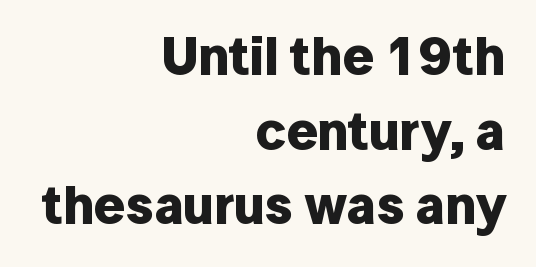
Caption: bold face, heavy strokes. Posture: vertical. Clear beneath every line of the passage. Whoever set this chose a conventional vertical rhythm. Glyph-to-glyph distance matches everyday printed text.
